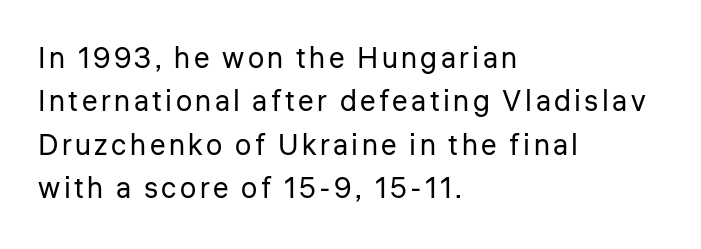
The image shows 29 px regular-weight sans-serif type, upright; set left-aligned, normal line spacing (1.5x), not underlined; low stroke contrast and a medium x-height.
